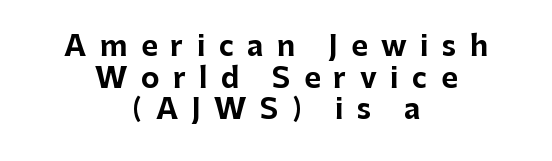
Heavy, bold letterforms. Each row of text sits above clean, open space. These lines are rendered in a variable-pitch font. When letters stand straight like this, we call the style roman or upright. These lines huddle together more closely than default settings would place them.
